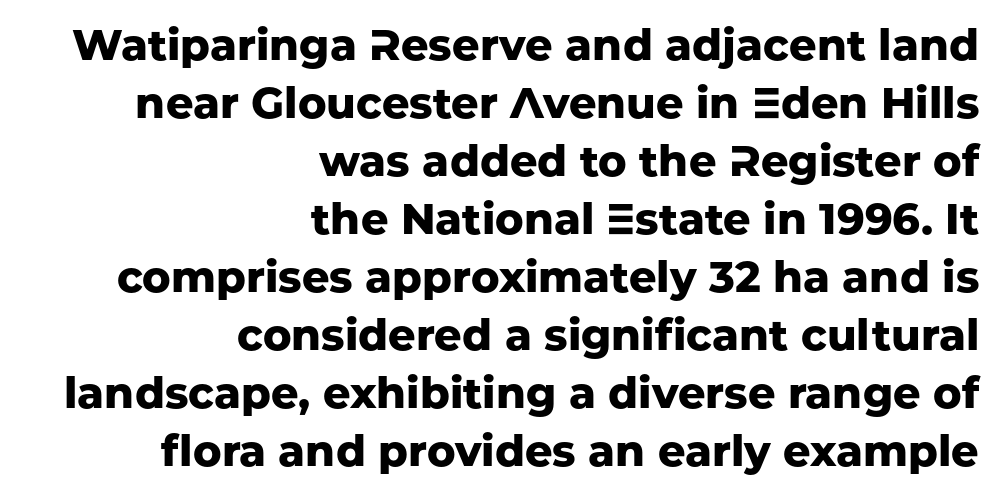
Students, this is bold: see how much ink each stroke carries. These lines are set flush right with a ragged left edge. Summary of vertical rhythm: regular, with standard interline spacing. This is sans-serif lettering, the kind often seen on screens and signage.
